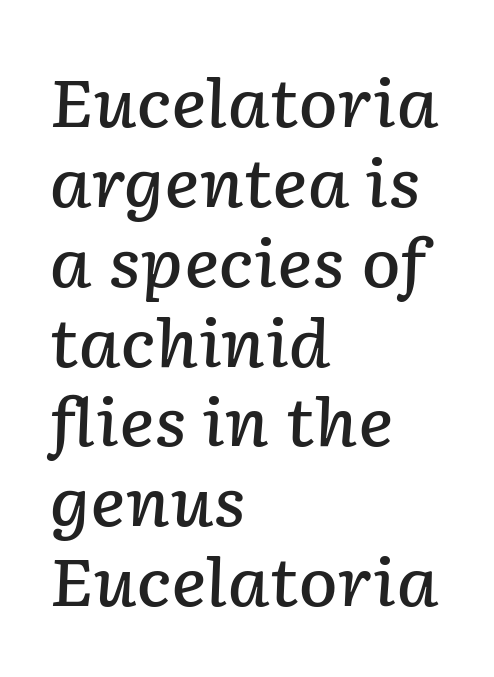
Q: Is the text bold? A: Semi-bold.
Q: Is the text italic (slanted)? A: Yes, it leans right by about 2 degrees.
Q: Is the text underlined? A: No.
Q: How is the paragraph aligned? A: Left-aligned.
Q: Is the spacing between letters normal or unusually wide? A: Normal.
Q: Width (condensed, normal, or wide)? A: Normal.
Q: Stroke contrast? A: Low.
Q: x-height? A: Medium.
Q: Monospaced? A: No.
